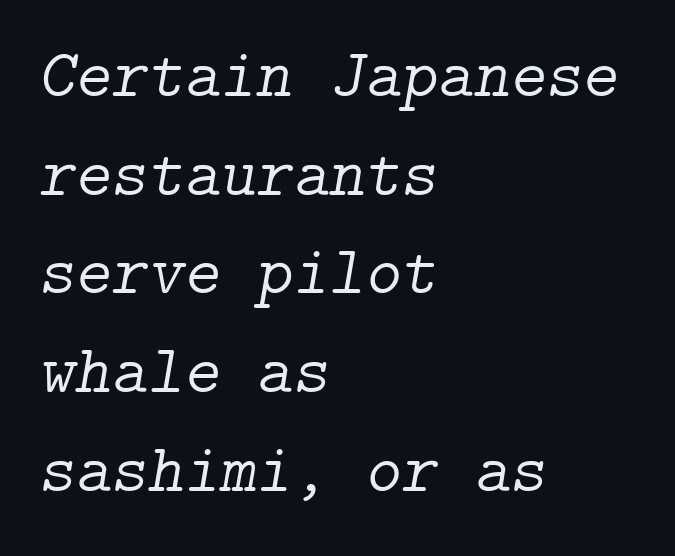
The image shows 69 px light serif type, italic (leaning right); set left-aligned, normal line spacing (1.43x), normal letter spacing, not underlined; low stroke contrast and a medium x-height.
